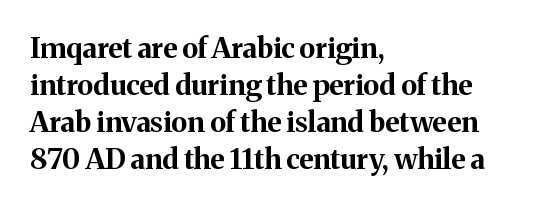
{"serif": "yes", "italic": "no", "bold": "yes", "weight": "bold", "width": "normal", "stroke_contrast": "medium", "x_height": "medium", "monospaced": "no", "underline": "no", "align": "left", "line_spacing": "normal", "line_spacing_ratio": 1.32, "letter_spacing": "normal", "letter_spacing_em": 0.0, "glyph_px": 28}
